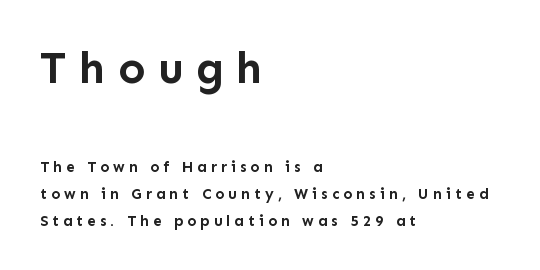
Unmarked baselines from the first word to the last. Loose tracking; the words dissolve into strings of separated letters. The earlier block is typeset at a bigger size than the later block. Stroke thickness is high; the sample reads as a true bold.
